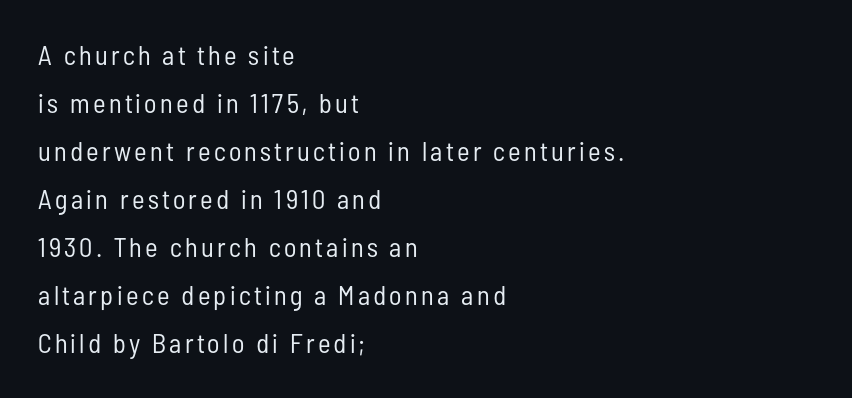
Q: Is the text bold? A: No.
Q: Is the text italic (slanted)? A: No, it is upright.
Q: Is the text underlined? A: No.
Q: How is the paragraph aligned? A: Left-aligned.
